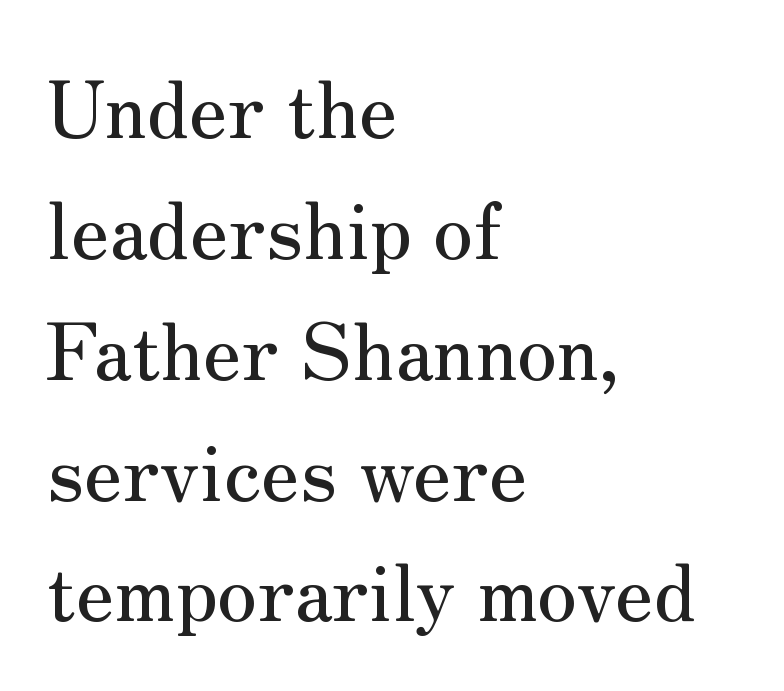
{"serif": "yes", "italic": "no", "width": "normal", "stroke_contrast": "medium", "x_height": "small", "monospaced": "no", "underline": "no", "align": "left", "line_spacing": "normal", "line_spacing_ratio": 1.53, "letter_spacing": "normal", "letter_spacing_em": 0.0, "glyph_px": 79}
